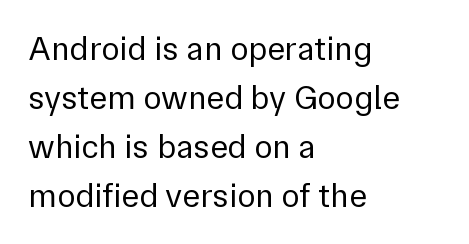
Q: Is the text bold? A: No.
Q: Is the text italic (slanted)? A: No, it is upright.
Q: Is the typeface a serif or a sans-serif typeface? A: Sans-serif.
Q: Is the text underlined? A: No.
Q: How is the paragraph aligned? A: Left-aligned.
Q: Is the spacing between letters normal or unusually wide? A: Normal.
Q: Is the spacing between lines tight, normal or loose? A: Normal.
Q: Width (condensed, normal, or wide)? A: Normal.
Q: Stroke contrast? A: Low.
Q: x-height? A: Medium.
Q: Monospaced? A: No.
